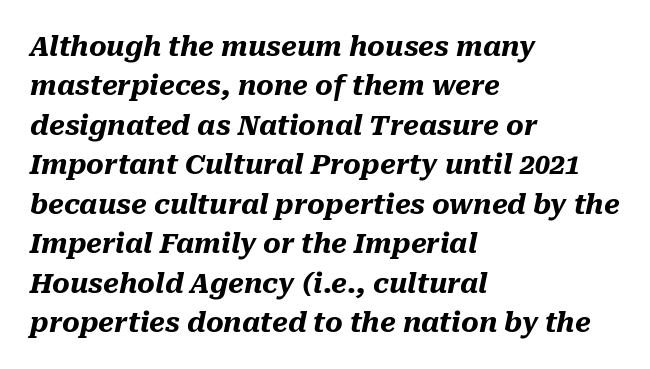
Q: Is the text bold? A: Yes.
Q: Is the text italic (slanted)? A: Yes, it leans right by about 10 degrees.
Q: Is the text underlined? A: No.
Q: How is the paragraph aligned? A: Left-aligned.
Q: Is the spacing between letters normal or unusually wide? A: Normal.
Q: Is the spacing between lines tight, normal or loose? A: Normal.
